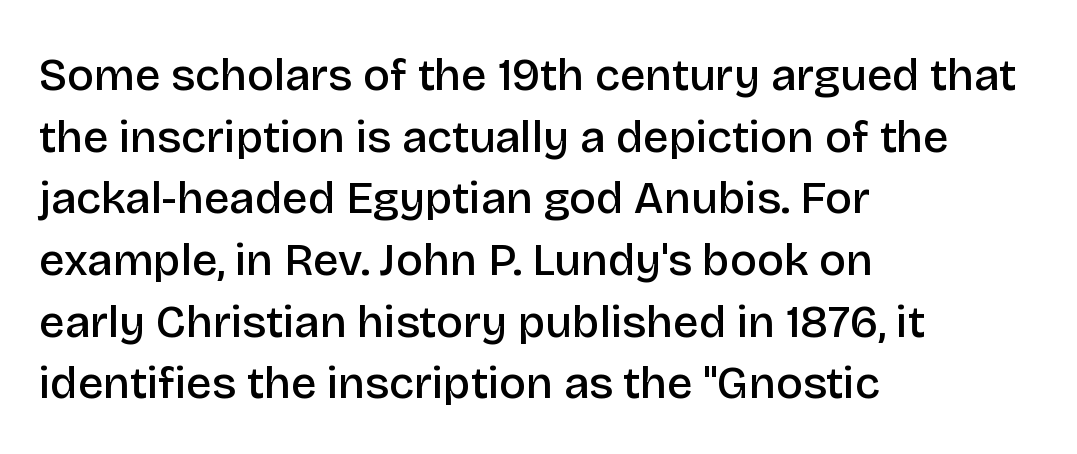
This sample uses a sans-serif face. Typesetter's note: demi weight, one step under bold. Standard letterfit; no display-style spreading of the glyphs. The space directly below the letters is spotless. The rendering anchors every line to the left-hand side.
